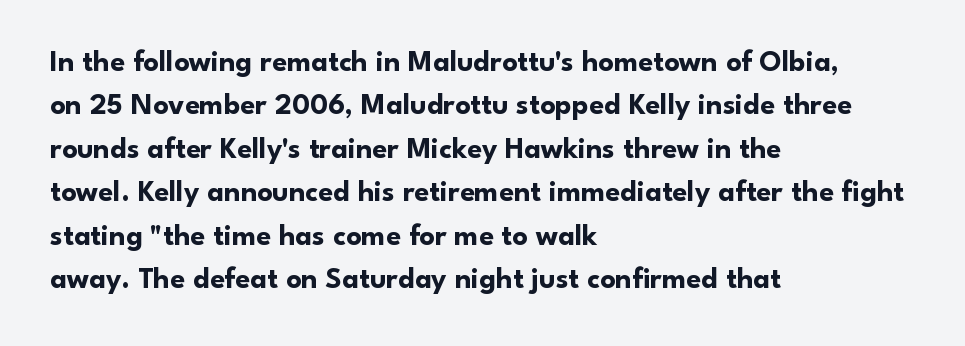
Q: Is the text bold? A: Yes.
Q: Is the text italic (slanted)? A: No, it is upright.
Q: Is the typeface a serif or a sans-serif typeface? A: Sans-serif.
Q: Is the text underlined? A: No.
Q: How is the paragraph aligned? A: Left-aligned.
Q: Is the spacing between letters normal or unusually wide? A: Normal.
Q: Is the spacing between lines tight, normal or loose? A: Normal.
Q: Width (condensed, normal, or wide)? A: Normal.
Q: Stroke contrast? A: Low.
Q: x-height? A: Small.
Q: Monospaced? A: No.
